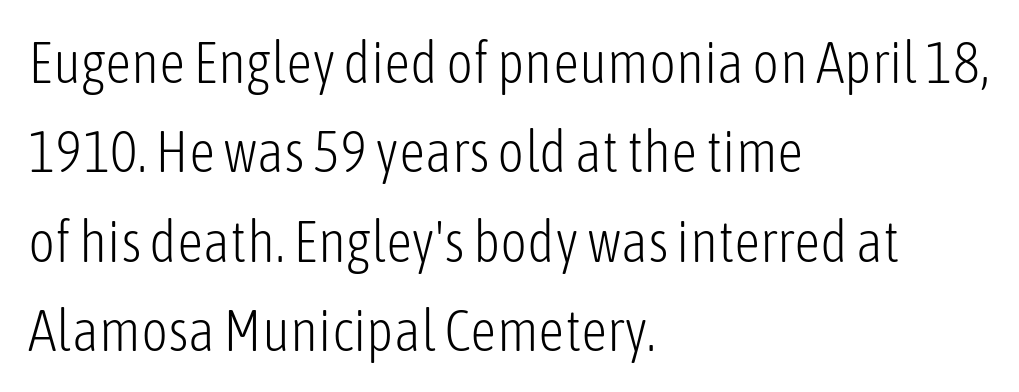
This rendering leaves character spacing at its baseline value. Weight: regular or lighter. If you measured baseline to baseline, you'd find a middling distance. The characters display no serif detailing; their extremities are plain. Underline: absent.
